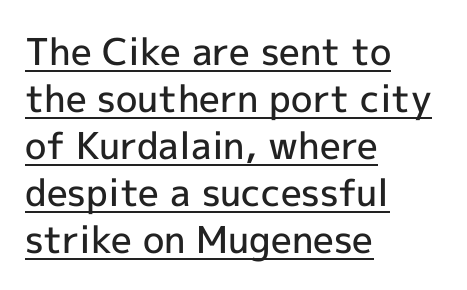
{"serif": "no", "italic": "no", "bold": "semi", "weight": "semibold", "width": "normal", "x_height": "medium", "monospaced": "no", "underline": "yes", "align": "left", "line_spacing": "normal", "line_spacing_ratio": 1.27, "letter_spacing": "normal", "letter_spacing_em": 0.0, "glyph_px": 37}
